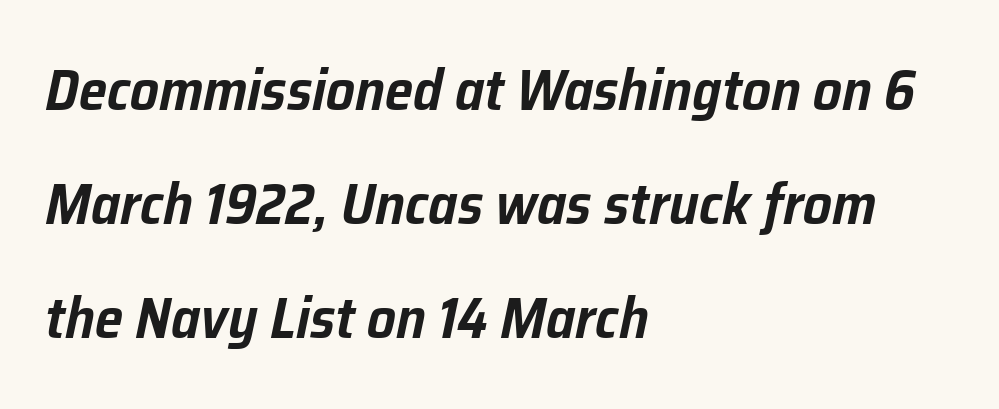
Nothing unusual about the tracking: characters are spaced as the font intends. The typography opts for an oblique posture over an upright one. The designer dialed line spacing up above the default. If you drew a ruler down the left edge, every line would touch it. A clean baseline with only descenders dipping below it. Character widths vary here, with narrow letters taking less room than wide ones.
